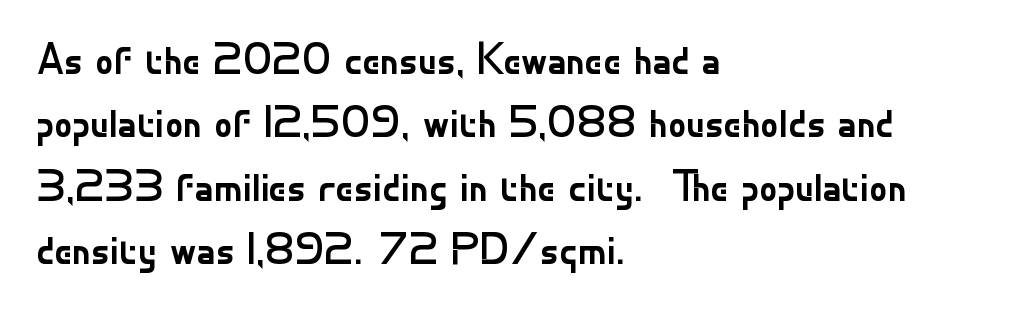
Q: Is the text bold? A: No.
Q: Is the text italic (slanted)? A: No, it is upright.
Q: Is the typeface a serif or a sans-serif typeface? A: Sans-serif.
Q: Is the text underlined? A: No.
Q: How is the paragraph aligned? A: Left-aligned.
Q: Is the spacing between letters normal or unusually wide? A: Normal.
Q: Is the spacing between lines tight, normal or loose? A: Normal.
Q: Width (condensed, normal, or wide)? A: Normal.
Q: Stroke contrast? A: Low.
Q: x-height? A: Small.
Q: Monospaced? A: No.
